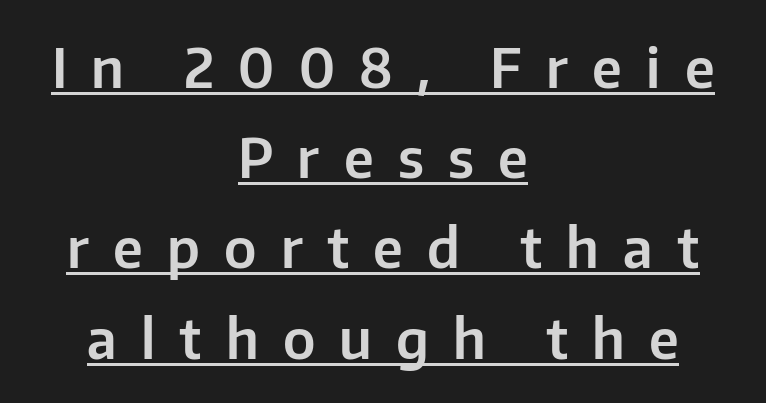
Compared with undecorated copy, this sample adds a rule below the words. Each word looks stretched out because of the extra space between its letters. These lines are rendered in a variable-pitch font. Grotesque or geometric, the face here clearly has no serifs.
